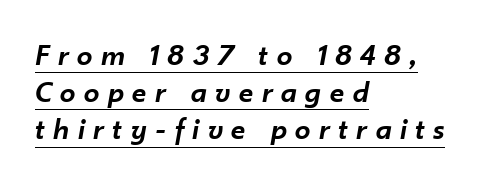
Here the glyphs are tracked loosely, breaking word shapes into spaced letters. In designer terms, the underline attribute is active on this setting. Spacing verdict: proportional, widths tailored to each character. Horizontal alignment here is leftward, the default for most running prose. The sample has been set in demibold, a notch under bold. Compared with ordinary roman type, these characters are visibly tilted.
